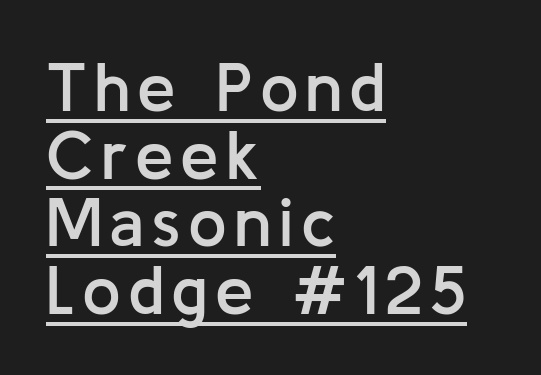
The image shows 69 px semibold sans-serif type, upright; set left-aligned, tight line spacing (0.98x), underlined; low stroke contrast and a medium x-height.
